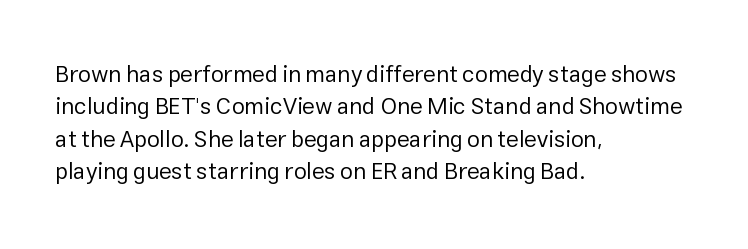
The image shows 23 px text type, upright; set left-aligned, normal line spacing (1.41x), normal letter spacing, not underlined.
